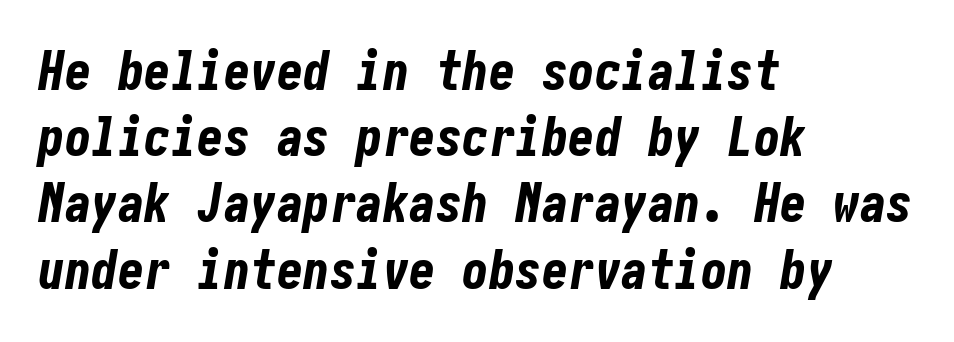
The image shows 53 px bold, condensed type, italic (leaning right); set left-aligned, normal line spacing (1.25x), normal letter spacing, not underlined; low stroke contrast and a medium x-height.
